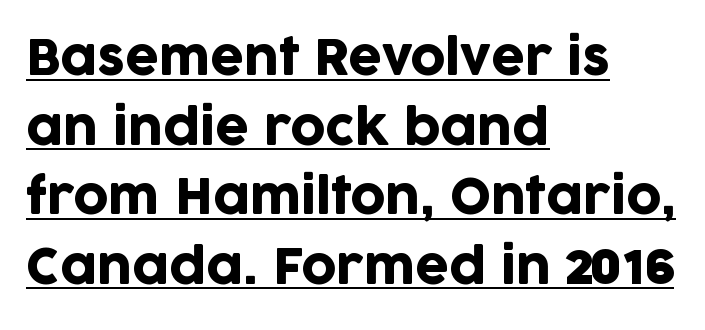
{"serif": "no", "italic": "no", "width": "normal", "stroke_contrast": "low", "x_height": "large", "monospaced": "no", "underline": "yes", "align": "left", "line_spacing": "normal", "line_spacing_ratio": 1.45, "letter_spacing": "normal", "letter_spacing_em": 0.0, "glyph_px": 48}
